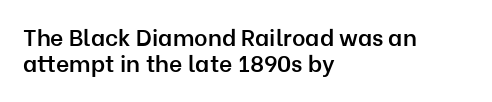
The image shows 23 px text type, upright; set left-aligned, tight line spacing (1.12x), normal letter spacing, not underlined.
